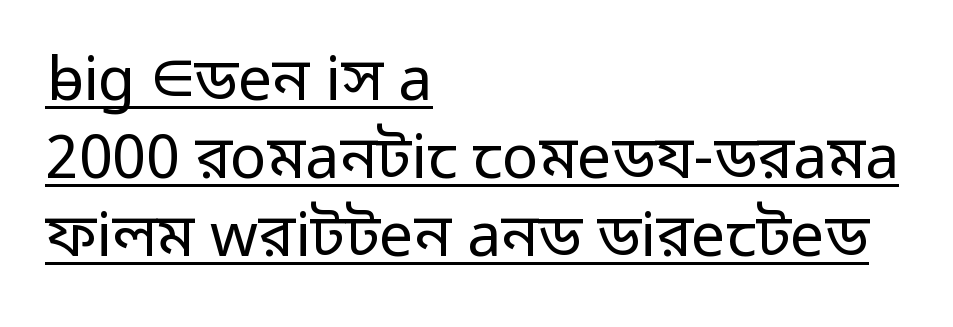
The image shows 61 px regular-weight sans-serif type, upright; set left-aligned, normal line spacing (1.28x), normal letter spacing, underlined; low stroke contrast and a medium x-height.
